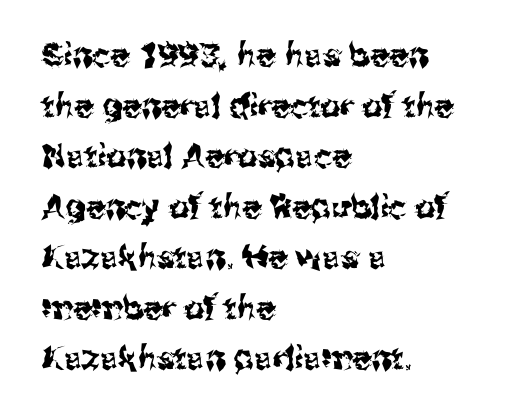
Q: Is the text italic (slanted)? A: No, it is upright.
Q: Is the typeface a serif or a sans-serif typeface? A: Sans-serif.
Q: Is the text underlined? A: No.
Q: How is the paragraph aligned? A: Left-aligned.
Q: Is the spacing between letters normal or unusually wide? A: Normal.
Q: Is the spacing between lines tight, normal or loose? A: Normal.
Q: Width (condensed, normal, or wide)? A: Normal.
Q: Stroke contrast? A: Medium.
Q: x-height? A: Medium.
Q: Monospaced? A: No.
